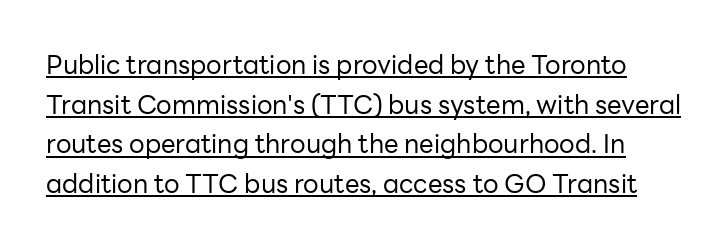
Q: Is the text bold? A: No.
Q: Is the text italic (slanted)? A: No, it is upright.
Q: Is the text underlined? A: Yes.
Q: Is the spacing between letters normal or unusually wide? A: Normal.
Q: Is the spacing between lines tight, normal or loose? A: Normal.
